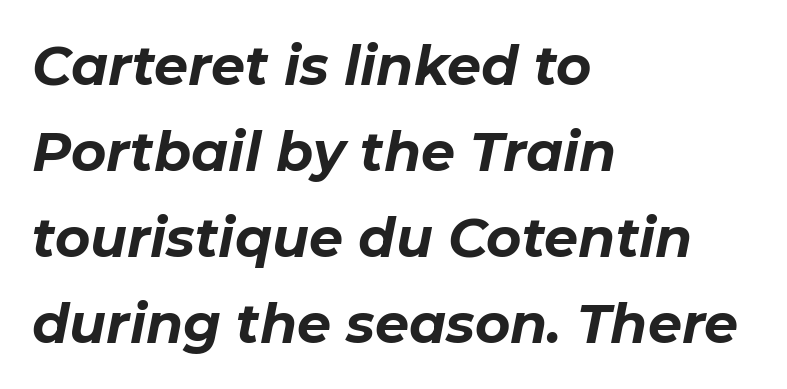
{"italic": "yes", "lean": "right", "slant_degrees": 11, "bold": "yes", "weight": "bold", "width": "normal", "stroke_contrast": "low", "x_height": "medium", "monospaced": "no", "underline": "no", "align": "left", "line_spacing": "normal", "line_spacing_ratio": 1.59, "letter_spacing": "normal", "letter_spacing_em": 0.0, "glyph_px": 54}
